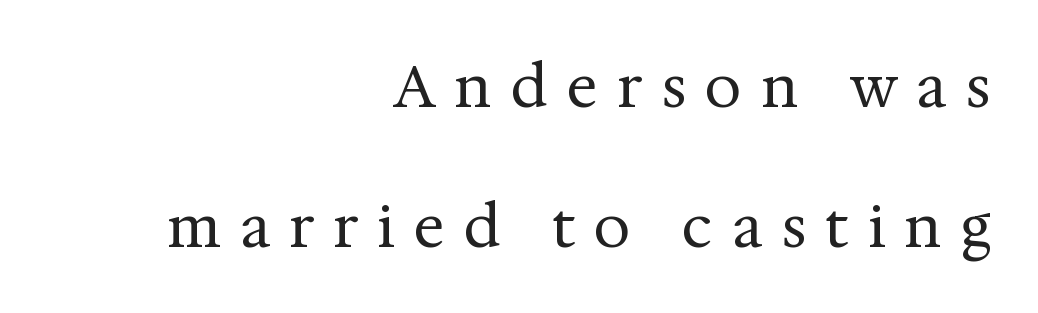
{"serif": "yes", "italic": "no", "bold": "no", "weight": "regular", "width": "normal", "stroke_contrast": "medium", "x_height": "medium", "monospaced": "no", "underline": "no", "align": "right", "line_spacing": "loose", "line_spacing_ratio": 2.41, "letter_spacing": "wide", "letter_spacing_em": 0.33, "glyph_px": 58}
